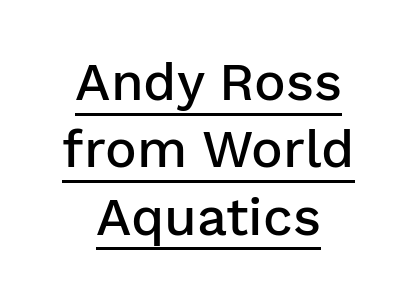
Q: Is the text bold? A: Semi-bold.
Q: Is the text italic (slanted)? A: No, it is upright.
Q: Is the typeface a serif or a sans-serif typeface? A: Sans-serif.
Q: Is the text underlined? A: Yes.
Q: How is the paragraph aligned? A: Centered.
Q: Is the spacing between letters normal or unusually wide? A: Normal.
Q: Is the spacing between lines tight, normal or loose? A: Normal.
Q: Width (condensed, normal, or wide)? A: Normal.
Q: Stroke contrast? A: Low.
Q: x-height? A: Medium.
Q: Monospaced? A: No.
